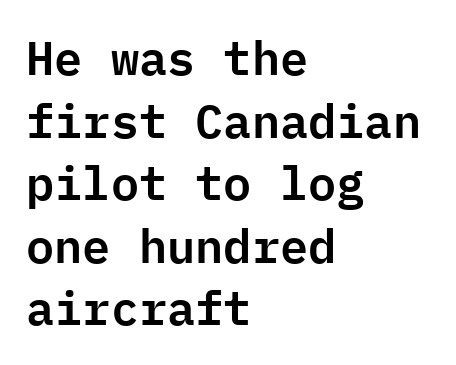
The image shows 47 px sans-serif type, upright, monospaced; set left-aligned, normal line spacing (1.33x), normal letter spacing, not underlined; low stroke contrast and a medium x-height.
